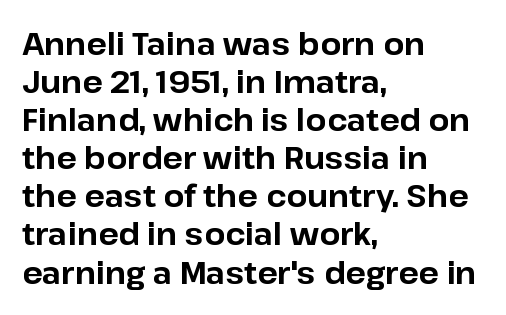
The image shows 30 px bold sans-serif type, upright; set left-aligned, normal line spacing (1.27x), normal letter spacing, not underlined; low stroke contrast and a medium x-height.
